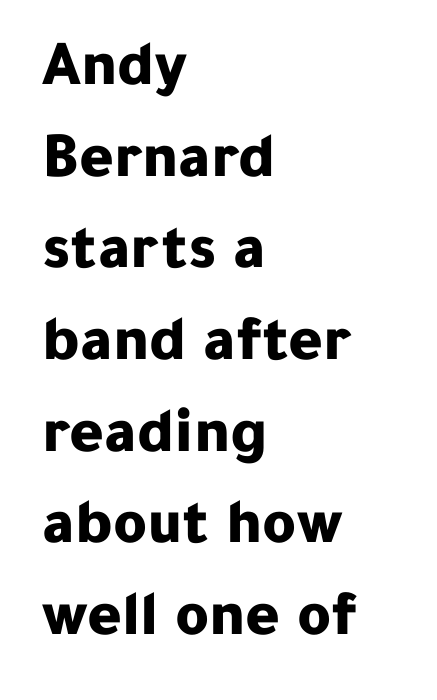
{"serif": "no", "italic": "no", "bold": "yes", "weight": "bold", "width": "normal", "stroke_contrast": "low", "x_height": "medium", "monospaced": "no", "underline": "no", "align": "left", "line_spacing": "normal", "line_spacing_ratio": 1.41, "letter_spacing": "normal", "letter_spacing_em": 0.0, "glyph_px": 65}
